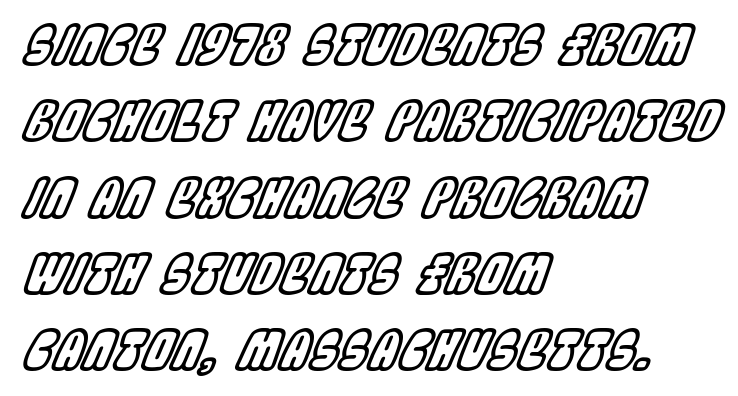
Q: Is the text italic (slanted)? A: Yes, it leans right by about 22 degrees.
Q: Is the text underlined? A: No.
Q: How is the paragraph aligned? A: Left-aligned.
Q: Is the spacing between letters normal or unusually wide? A: Normal.
Q: Is the spacing between lines tight, normal or loose? A: Normal.
Q: Width (condensed, normal, or wide)? A: Condensed.
Q: x-height? A: Large.
Q: Monospaced? A: No.
